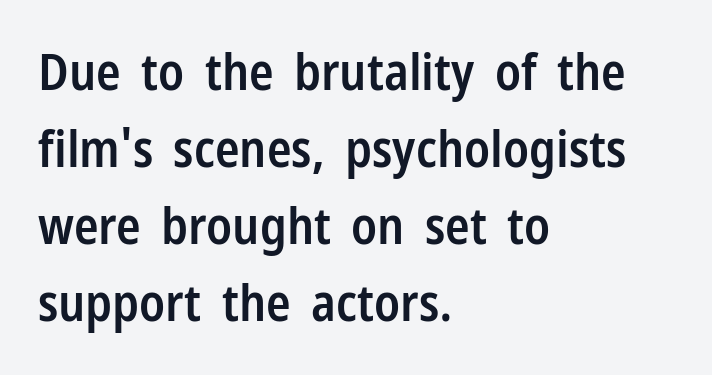
Q: Is the text bold? A: Semi-bold.
Q: Is the text italic (slanted)? A: No, it is upright.
Q: Is the typeface a serif or a sans-serif typeface? A: Sans-serif.
Q: Is the text underlined? A: No.
Q: How is the paragraph aligned? A: Left-aligned.
Q: Is the spacing between letters normal or unusually wide? A: Normal.
Q: Is the spacing between lines tight, normal or loose? A: Normal.
Q: Width (condensed, normal, or wide)? A: Condensed.
Q: Stroke contrast? A: Low.
Q: x-height? A: Medium.
Q: Monospaced? A: No.
